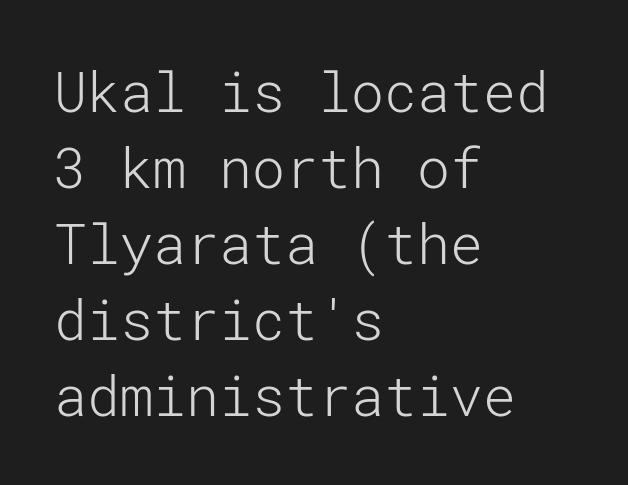
{"serif": "no", "italic": "no", "bold": "no", "weight": "light", "width": "normal", "stroke_contrast": "low", "x_height": "medium", "underline": "no", "align": "left", "line_spacing": "normal", "line_spacing_ratio": 1.38, "letter_spacing": "normal", "letter_spacing_em": 0.0, "glyph_px": 55}
